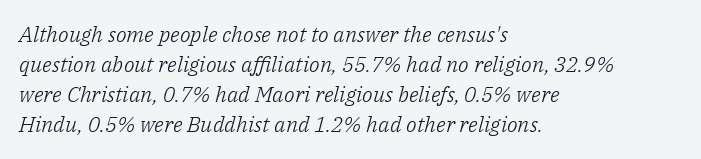
The image shows 22 px text type, italic (leaning right); set left-aligned, normal line spacing (1.37x), normal letter spacing, not underlined.
